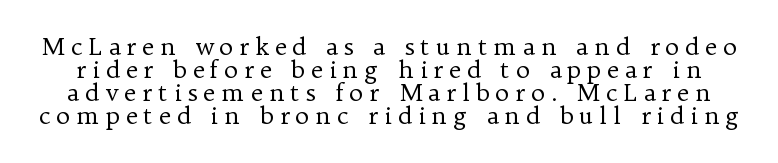
{"italic": "no", "bold": "no", "underline": "no", "line_spacing": "tight", "line_spacing_ratio": 0.96, "letter_spacing": "wide", "letter_spacing_em": 0.24, "glyph_px": 24}
